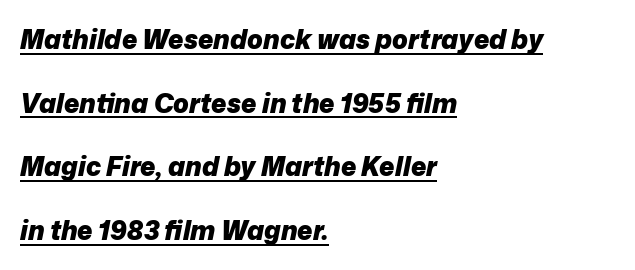
Q: Is the text bold? A: Yes.
Q: Is the text italic (slanted)? A: Yes, it leans right by about 12 degrees.
Q: Is the text underlined? A: Yes.
Q: How is the paragraph aligned? A: Left-aligned.
Q: Is the spacing between letters normal or unusually wide? A: Normal.
Q: Is the spacing between lines tight, normal or loose? A: Loose.
